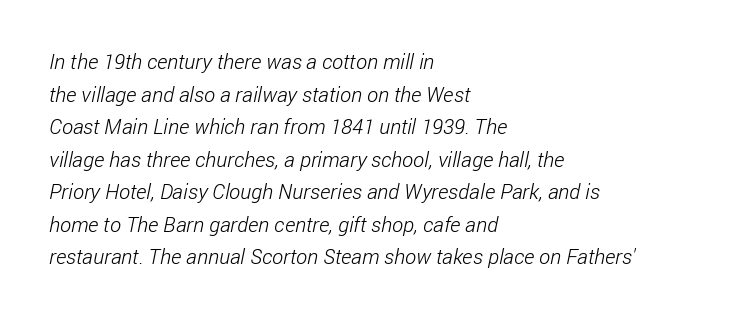
The setting favours the left margin, as ordinary paragraphs usually do. The strokes carry an ordinary text weight at most. Nobody touched the tracking dial on this one. The zone under the glyphs is completely vacant. A normal amount of white space separates one row of letters from the next.
